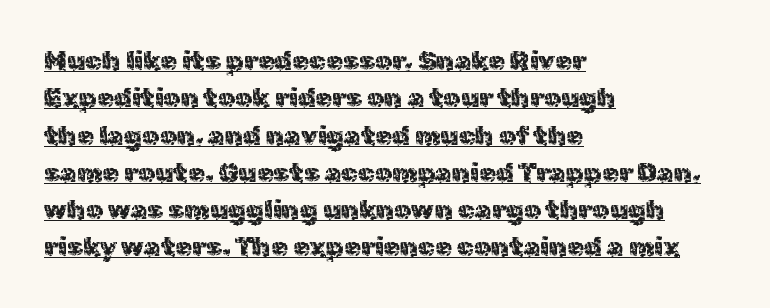
{"italic": "no", "underline": "yes", "align": "left", "line_spacing": "normal", "line_spacing_ratio": 1.38, "letter_spacing": "normal", "letter_spacing_em": 0.0, "glyph_px": 27}
